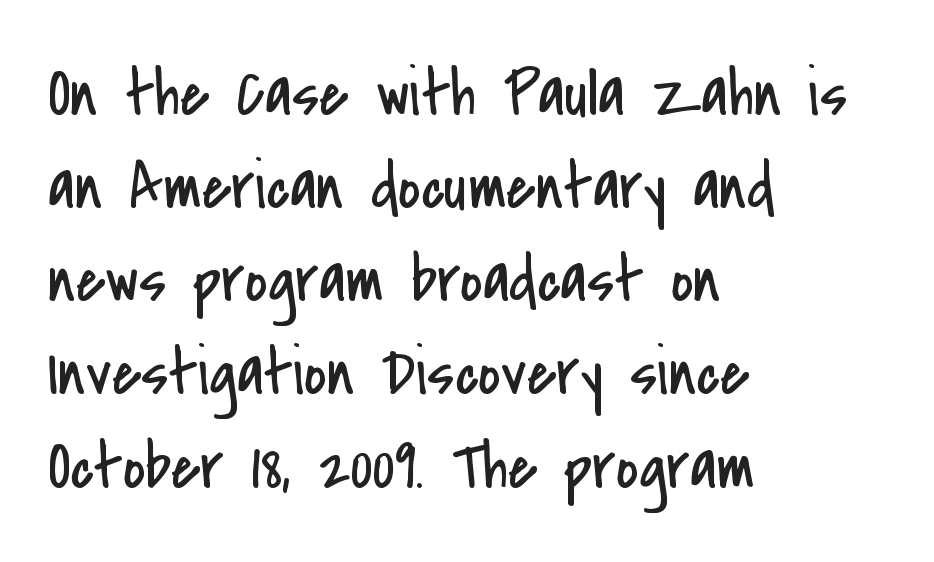
Style check: upright. Think standard paragraph weight, or any step lighter than that. How would I describe the line gaps? Plain and ordinary. Words float on clear page, feet unadorned. Every row of glyphs begins at an identical x-position on the left. This sample uses a sans-serif face.
